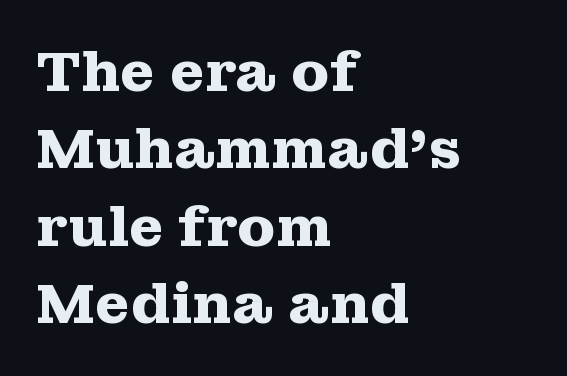
The image shows 56 px heavy, wide serif type, upright; set left-aligned, normal line spacing (1.38x), normal letter spacing, not underlined; medium stroke contrast and a medium x-height.
